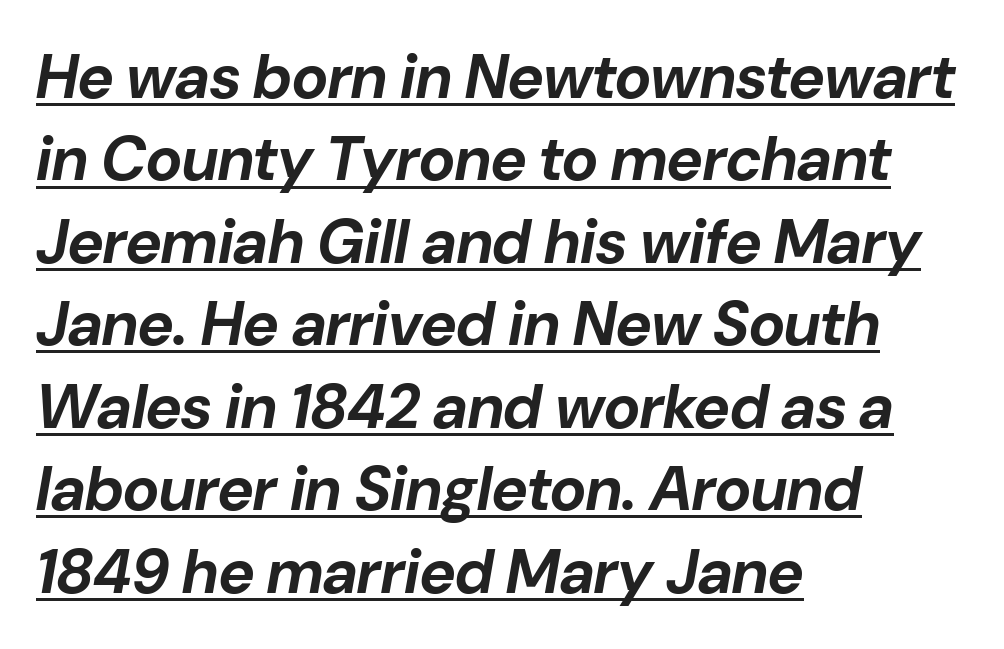
Q: Is the text bold? A: Yes.
Q: Is the text italic (slanted)? A: Yes, it leans right by about 10 degrees.
Q: Is the text underlined? A: Yes.
Q: How is the paragraph aligned? A: Left-aligned.
Q: Is the spacing between letters normal or unusually wide? A: Normal.
Q: Is the spacing between lines tight, normal or loose? A: Normal.
Q: Width (condensed, normal, or wide)? A: Normal.
Q: Stroke contrast? A: Low.
Q: x-height? A: Medium.
Q: Monospaced? A: No.
